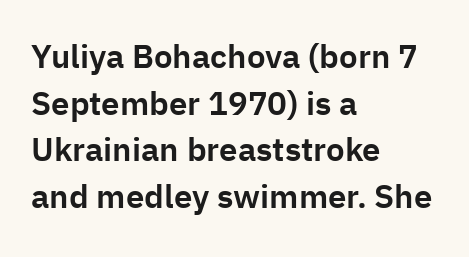
{"serif": "no", "italic": "no", "width": "normal", "stroke_contrast": "low", "x_height": "medium", "monospaced": "no", "underline": "no", "align": "left", "line_spacing": "normal", "line_spacing_ratio": 1.41, "letter_spacing": "normal", "letter_spacing_em": 0.0, "glyph_px": 33}
